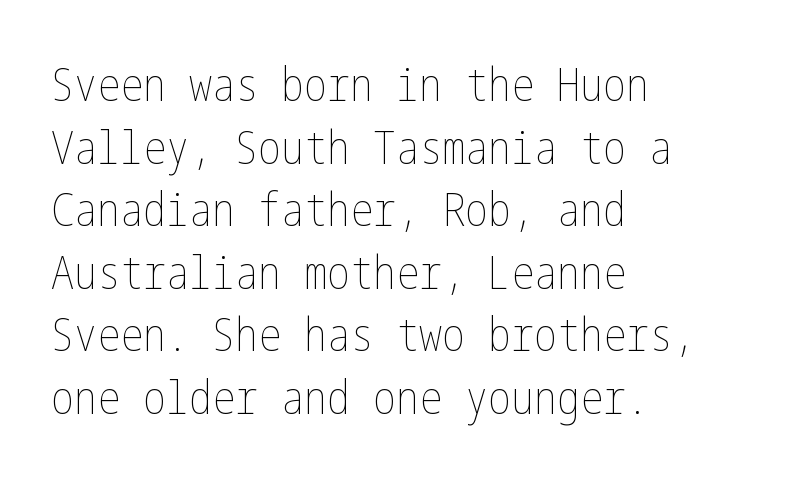
The block of text has a typical density, with ordinary space between rows. The lines in this sample share a left origin and differ only in where they stop. The letters stand straight up with perfectly vertical stems. Quick note: underline off. The characters are drawn with everyday or finer stroke widths.
